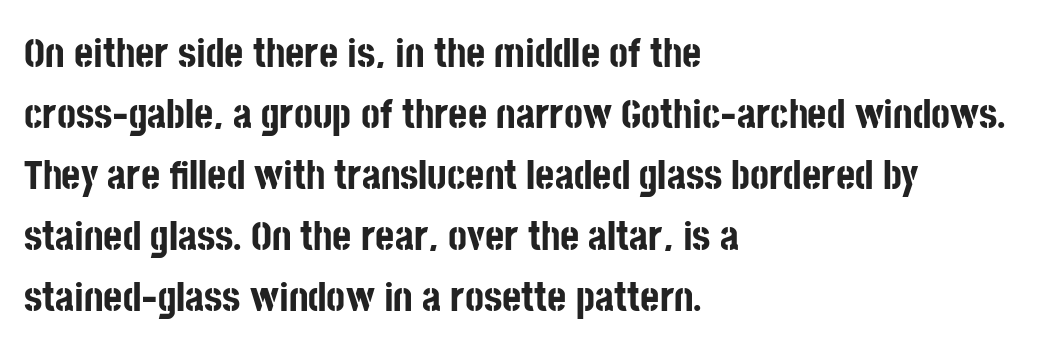
Q: Is the text bold? A: Yes.
Q: Is the text italic (slanted)? A: No, it is upright.
Q: Is the typeface a serif or a sans-serif typeface? A: Sans-serif.
Q: Is the text underlined? A: No.
Q: How is the paragraph aligned? A: Left-aligned.
Q: Is the spacing between letters normal or unusually wide? A: Normal.
Q: Is the spacing between lines tight, normal or loose? A: Normal.
Q: Width (condensed, normal, or wide)? A: Condensed.
Q: Stroke contrast? A: Low.
Q: x-height? A: Large.
Q: Monospaced? A: No.
